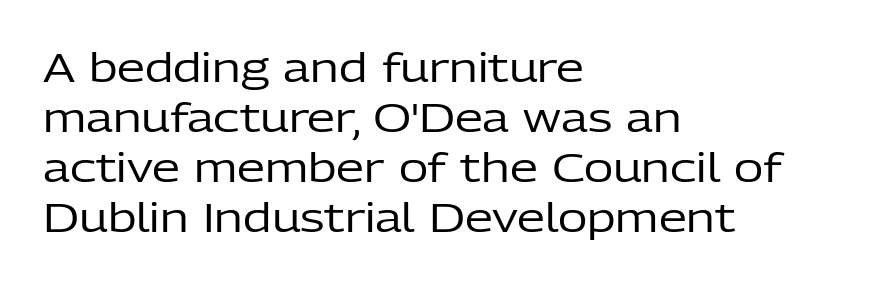
{"serif": "no", "italic": "no", "bold": "no", "weight": "regular", "width": "normal", "stroke_contrast": "low", "x_height": "medium", "monospaced": "no", "underline": "no", "align": "left", "line_spacing": "normal", "line_spacing_ratio": 1.25, "letter_spacing": "normal", "letter_spacing_em": 0.0, "glyph_px": 40}
